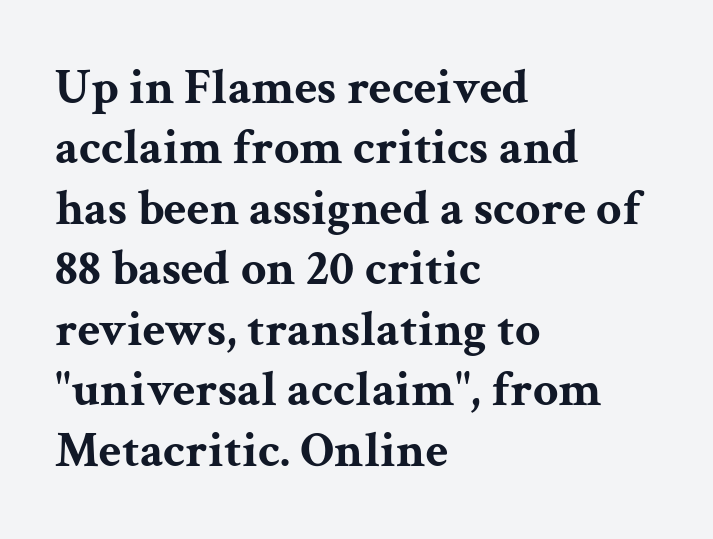
You could not count columns in this text — the font is proportionally spaced. The glyphs in this specimen are seriffed. Horizontally, the lines are justified to the leading edge only. The letters stand upright; this is a roman face.
